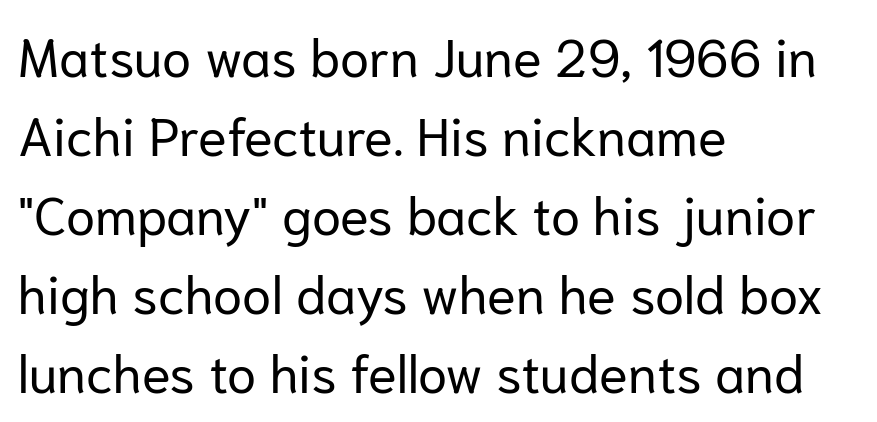
{"serif": "no", "italic": "no", "bold": "no", "weight": "regular", "width": "normal", "stroke_contrast": "low", "x_height": "medium", "monospaced": "no", "underline": "no", "align": "left", "line_spacing": "normal", "line_spacing_ratio": 1.49, "letter_spacing": "normal", "letter_spacing_em": 0.0, "glyph_px": 53}
